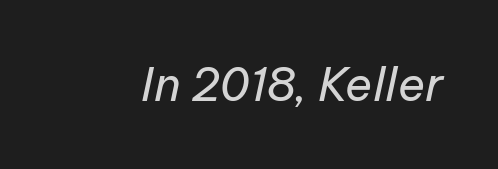
Q: Is the text bold? A: No.
Q: Is the text italic (slanted)? A: Yes, it leans right by about 12 degrees.
Q: Is the text underlined? A: No.
Q: Is the spacing between letters normal or unusually wide? A: Normal.
Q: Width (condensed, normal, or wide)? A: Normal.
Q: Stroke contrast? A: Low.
Q: x-height? A: Medium.
Q: Monospaced? A: No.
